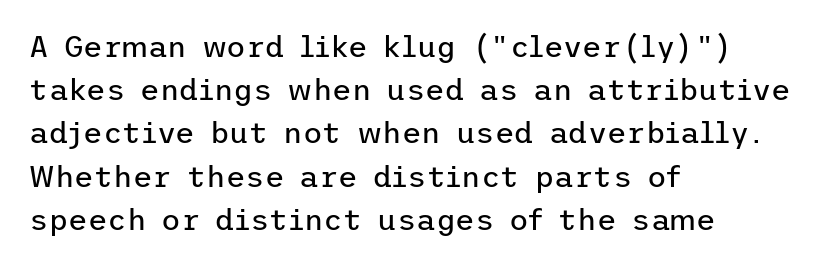
How are the letters spaced? Ordinarily, with no added tracking. The paragraph has a hard left edge and a soft right edge. To sum up the face: it is a sans, with no serifs. The passage shown is not underscored anywhere. Vertically, the passage feels balanced, rows spaced as you'd expect.
